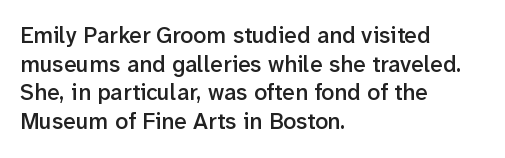
{"italic": "no", "bold": "semi", "underline": "no", "align": "left", "line_spacing": "normal", "line_spacing_ratio": 1.25, "letter_spacing": "normal", "letter_spacing_em": 0.0, "glyph_px": 23}
